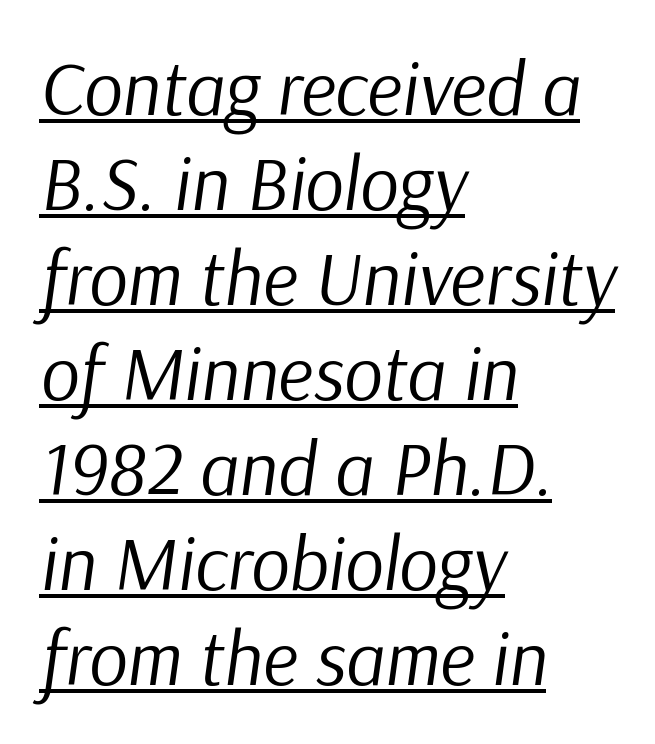
The image shows 76 px regular-weight type, italic (leaning right); set left-aligned, normal line spacing (1.25x), normal letter spacing, underlined; low stroke contrast and a medium x-height.
